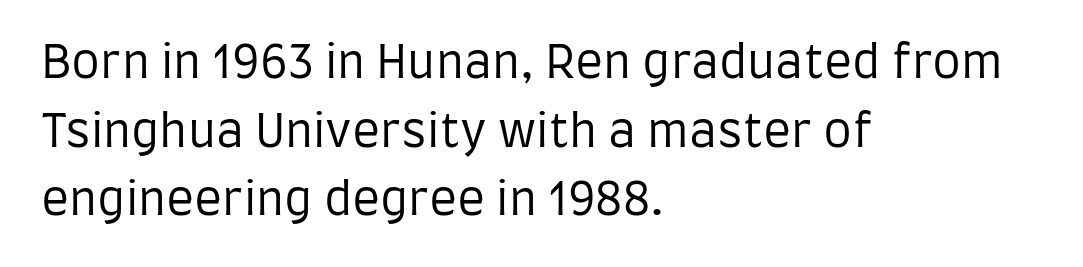
Q: Is the text bold? A: No.
Q: Is the text italic (slanted)? A: No, it is upright.
Q: Is the typeface a serif or a sans-serif typeface? A: Sans-serif.
Q: Is the text underlined? A: No.
Q: How is the paragraph aligned? A: Left-aligned.
Q: Is the spacing between letters normal or unusually wide? A: Normal.
Q: Is the spacing between lines tight, normal or loose? A: Normal.
Q: Width (condensed, normal, or wide)? A: Condensed.
Q: Stroke contrast? A: Low.
Q: x-height? A: Large.
Q: Monospaced? A: No.
